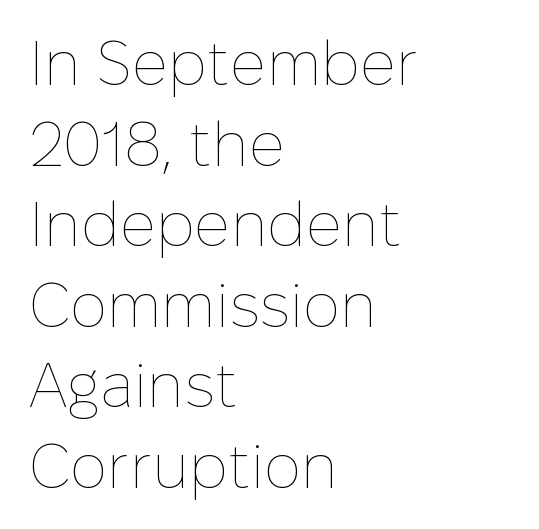
The lines sit at an ordinary, default distance from one another. A bare baseline throughout the passage. Vertical strokes here are truly vertical. Short and long lines alike share a common starting point at left. The strokes carry an ordinary text weight at most. There is no visible air inserted between adjacent glyphs.
